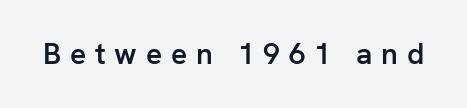
In terms of letterspacing, this is a distinctly airy, spread setting. Ascenders rise straight up at ninety degrees. The characters display no serif detailing; their extremities are plain. Is this a fixed-width face? No — the glyphs have proportional, varying widths. Underlining? Definitely not there. I'd describe the lettering as semibold — firm but not a full bold.
